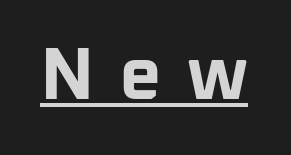
Decoration check: the copy is underlined. The characters look thick and weighty, a clear bold. Proportional: the letters do not fall into vertical columns. Characters follow at a spacing far wider than the type designer built in. I'd call this a sans setting — the letters go barefoot. This is the regular roman posture of the typeface.
